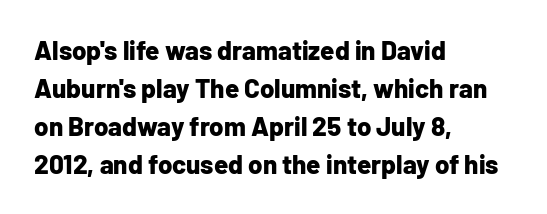
Horizontal alignment here is leftward, the default for most running prose. Nothing unusual about the tracking: characters are spaced as the font intends. Students, observe: this is what conventionally led text looks like. Does the lettering tilt? It doesn't — this is upright.
